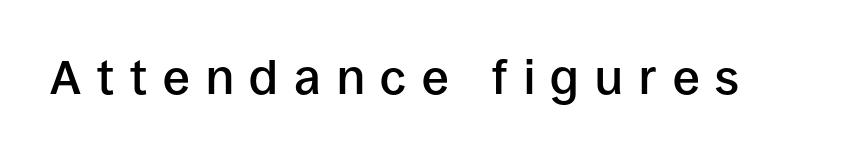
Q: Is the text bold? A: Semi-bold.
Q: Is the text italic (slanted)? A: No, it is upright.
Q: Is the typeface a serif or a sans-serif typeface? A: Sans-serif.
Q: Is the text underlined? A: No.
Q: Is the spacing between letters normal or unusually wide? A: Unusually wide.
Q: Width (condensed, normal, or wide)? A: Normal.
Q: Stroke contrast? A: Low.
Q: x-height? A: Large.
Q: Monospaced? A: No.
